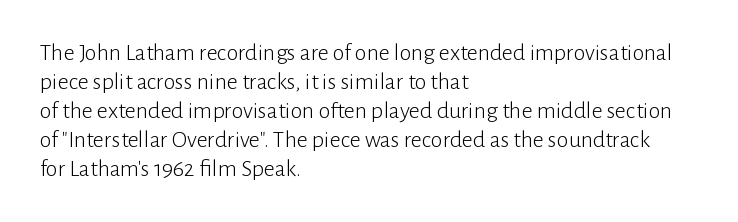
{"italic": "no", "bold": "no", "underline": "no", "align": "left", "line_spacing_ratio": 1.21, "letter_spacing": "normal", "letter_spacing_em": 0.0, "glyph_px": 24}
